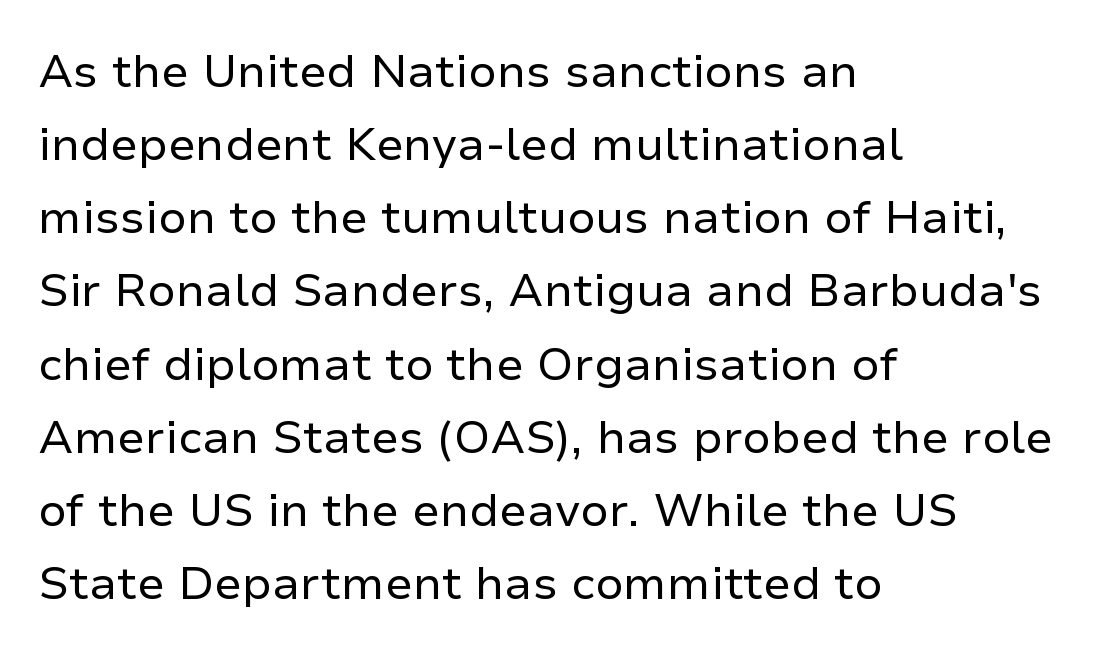
Q: Is the text bold? A: No.
Q: Is the text italic (slanted)? A: No, it is upright.
Q: Is the typeface a serif or a sans-serif typeface? A: Sans-serif.
Q: Is the text underlined? A: No.
Q: How is the paragraph aligned? A: Left-aligned.
Q: Is the spacing between letters normal or unusually wide? A: Normal.
Q: Is the spacing between lines tight, normal or loose? A: Normal.
Q: Width (condensed, normal, or wide)? A: Normal.
Q: Stroke contrast? A: Low.
Q: x-height? A: Medium.
Q: Monospaced? A: No.
